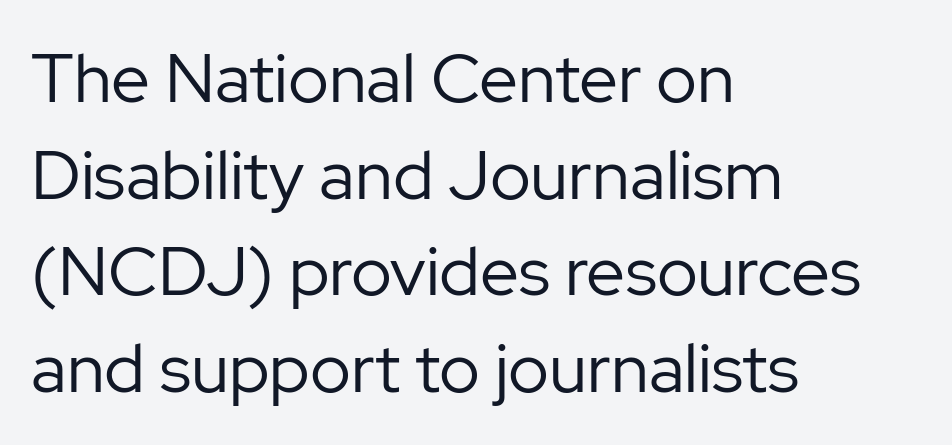
What's the leading like? Ordinary, nothing unusual. The font family rendered here belongs to the sans-serif group. The space beneath each line is pristine and unruled. The characters are drawn with everyday or finer stroke widths. The tracking reads as untouched default to a designer's eye. This sample has the flowing, uneven cadence of proportional lettering.
